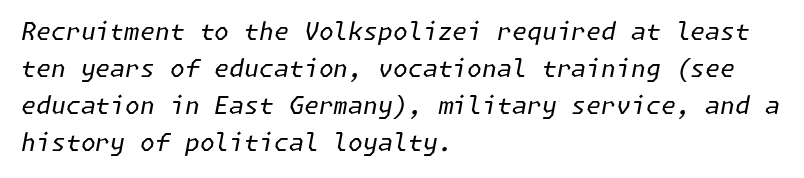
{"italic": "yes", "lean": "right", "slant_degrees": 11, "bold": "no", "underline": "no", "align": "left", "line_spacing": "normal", "line_spacing_ratio": 1.54, "letter_spacing": "normal", "letter_spacing_em": 0.0, "glyph_px": 24}
